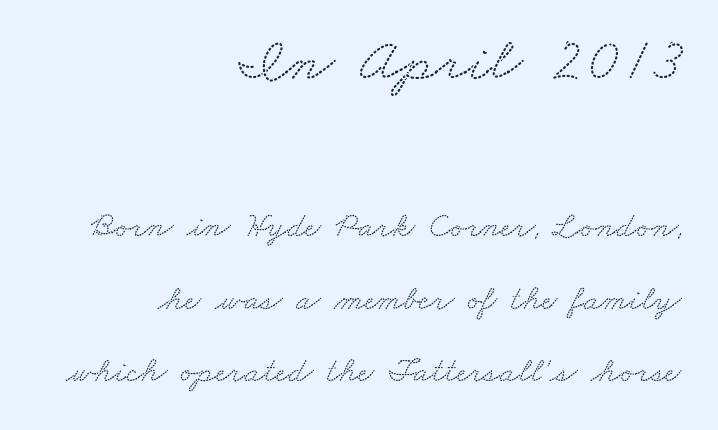
The image shows 61 px wide serif type; set right-aligned, loose line spacing (2.07x), normal letter spacing, not underlined; the first (top) block is 1.74x larger; low stroke contrast and a small x-height.
